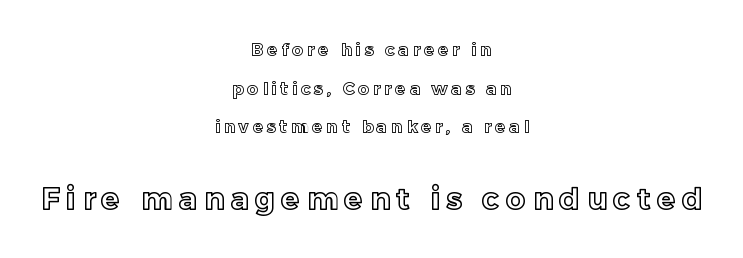
{"italic": "no", "width": "normal", "x_height": "medium", "monospaced": "no", "underline": "no", "align": "center", "line_spacing": "loose", "line_spacing_ratio": 2.27, "letter_spacing": "wide", "letter_spacing_em": 0.23, "larger_block": "second", "size_ratio": 1.76, "glyph_px": 30}
